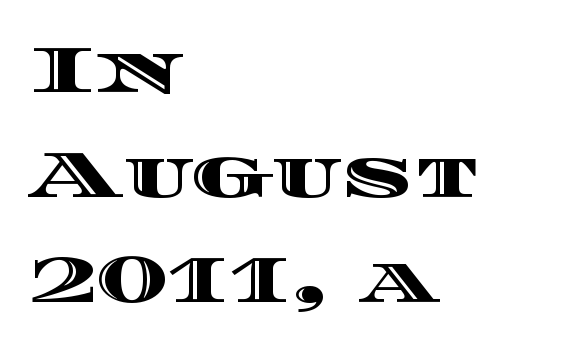
The passage shown has conventional tracking throughout. Each line starts at the same left margin while the right side varies. The letters advance in unequal steps, a hallmark of proportional type. Nope, not italic — everything's standing straight. The leading is moderate, giving the passage an even texture. The strip under each line holds only bare page.
